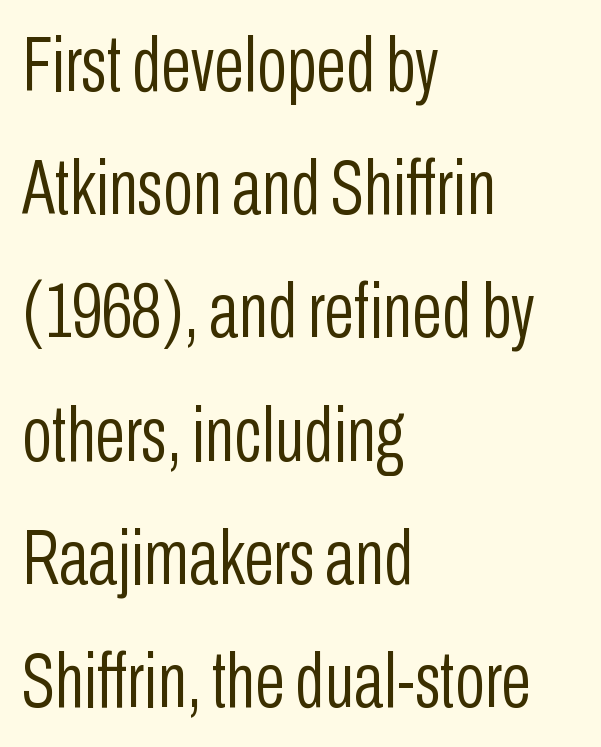
Q: Is the text bold? A: No.
Q: Is the text italic (slanted)? A: No, it is upright.
Q: Is the typeface a serif or a sans-serif typeface? A: Sans-serif.
Q: Is the text underlined? A: No.
Q: How is the paragraph aligned? A: Left-aligned.
Q: Is the spacing between letters normal or unusually wide? A: Normal.
Q: Is the spacing between lines tight, normal or loose? A: Normal.
Q: Width (condensed, normal, or wide)? A: Condensed.
Q: Stroke contrast? A: Low.
Q: x-height? A: Medium.
Q: Monospaced? A: No.
